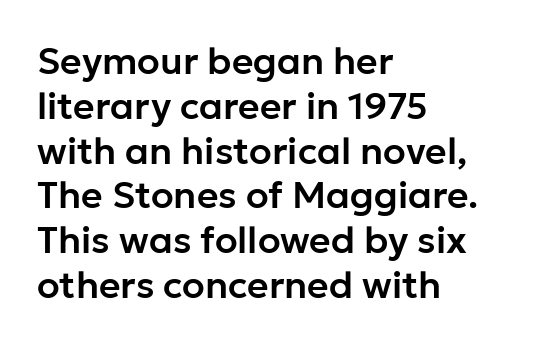
Q: Is the text italic (slanted)? A: No, it is upright.
Q: Is the typeface a serif or a sans-serif typeface? A: Sans-serif.
Q: Is the text underlined? A: No.
Q: How is the paragraph aligned? A: Left-aligned.
Q: Is the spacing between letters normal or unusually wide? A: Normal.
Q: Width (condensed, normal, or wide)? A: Normal.
Q: Stroke contrast? A: Low.
Q: x-height? A: Medium.
Q: Monospaced? A: No.
